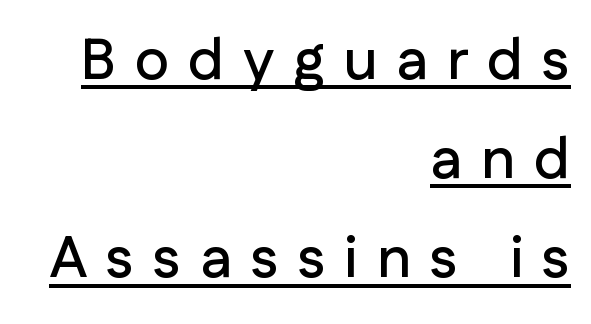
{"serif": "no", "italic": "no", "width": "normal", "stroke_contrast": "low", "x_height": "medium", "monospaced": "no", "underline": "yes", "align": "right", "line_spacing_ratio": 1.71, "letter_spacing": "wide", "letter_spacing_em": 0.33, "glyph_px": 58}
